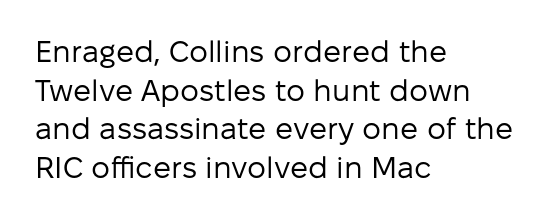
The image shows 30 px regular-weight sans-serif type, upright; set left-aligned, normal line spacing (1.29x), normal letter spacing, not underlined; low stroke contrast and a medium x-height.
